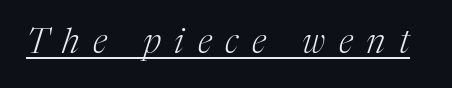
Q: Is the text bold? A: No.
Q: Is the text italic (slanted)? A: Yes, it leans right by about 17 degrees.
Q: Is the typeface a serif or a sans-serif typeface? A: Serif.
Q: Is the text underlined? A: Yes.
Q: Is the spacing between letters normal or unusually wide? A: Unusually wide.
Q: Width (condensed, normal, or wide)? A: Normal.
Q: Stroke contrast? A: Medium.
Q: x-height? A: Medium.
Q: Monospaced? A: No.
